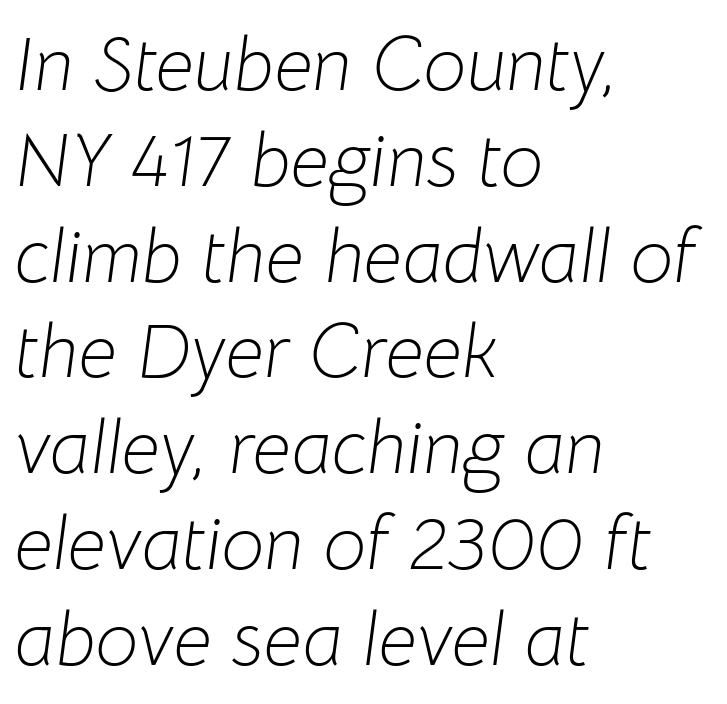
Q: Is the text bold? A: No.
Q: Is the text italic (slanted)? A: Yes, it leans right by about 8 degrees.
Q: Is the text underlined? A: No.
Q: How is the paragraph aligned? A: Left-aligned.
Q: Is the spacing between letters normal or unusually wide? A: Normal.
Q: Is the spacing between lines tight, normal or loose? A: Normal.
Q: Width (condensed, normal, or wide)? A: Normal.
Q: Stroke contrast? A: Low.
Q: x-height? A: Medium.
Q: Monospaced? A: No.
